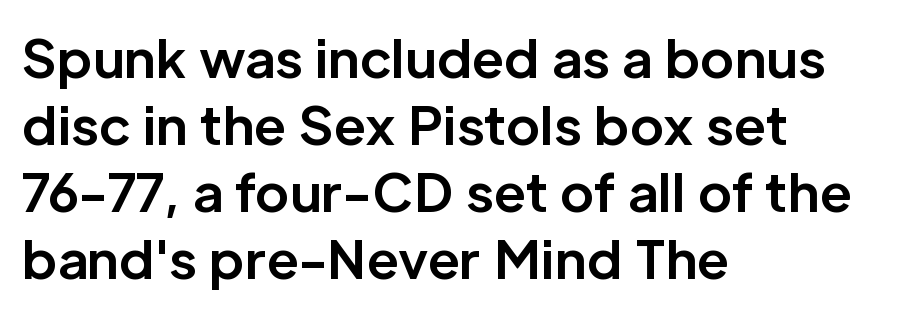
Honestly, the letter spacing is just normal — you wouldn't notice it. The font is running at its bold setting. Does the copy run flush right? No — it runs flush left. Descenders are the only things crossing below the line. Quick note: not italic, upright. Type style note: lacks serifs.
